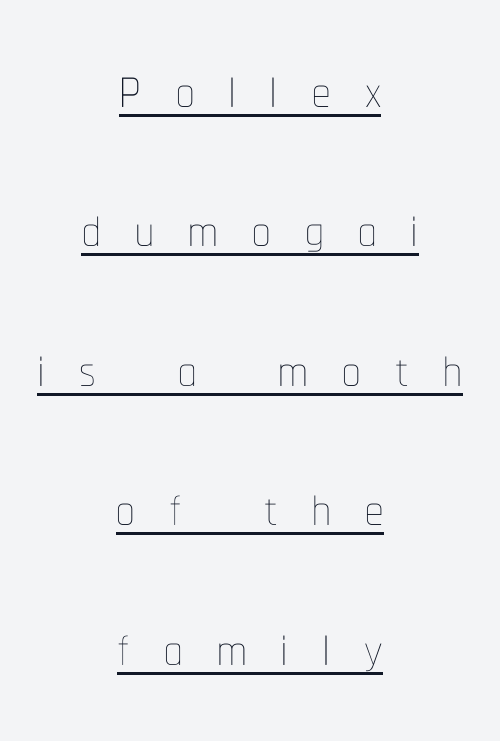
The image shows 73 px thin, condensed type, upright; set centered, loose line spacing (1.91x), unusually wide letter spacing (+0.47 em), underlined; low stroke contrast and a medium x-height.
